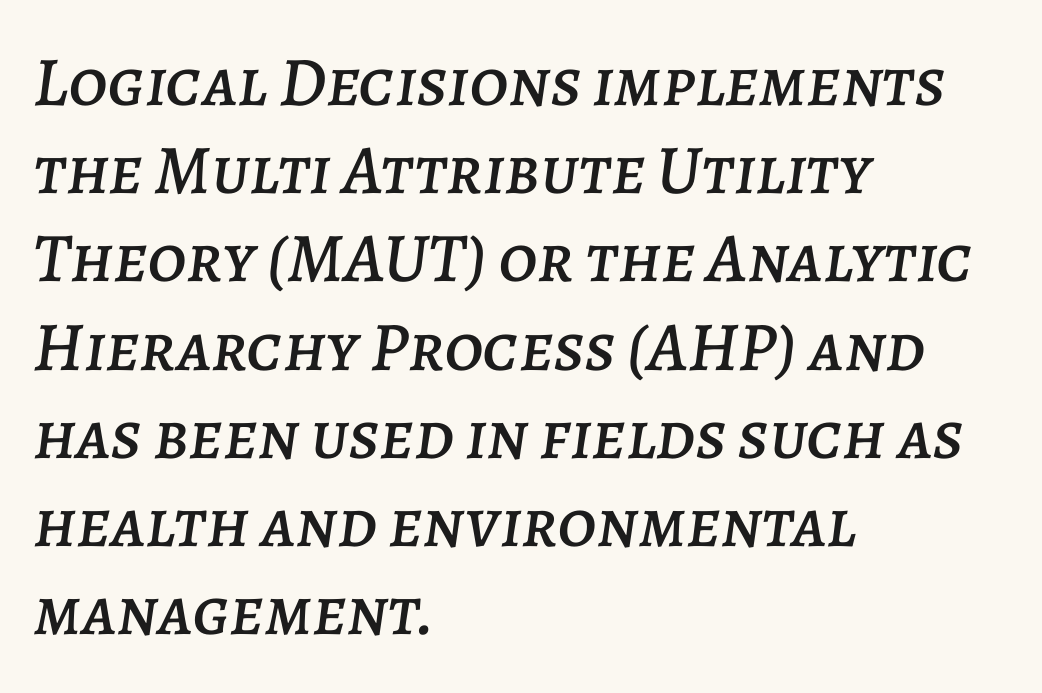
The letterforms sit shoulder to shoulder at normal distance. The face used here has a pronounced slope to its letters. Each letter keeps its own natural width here, so spacing adapts to shape. The block of text has a typical density, with ordinary space between rows. Casual observation: everything's shoved over to the left.
